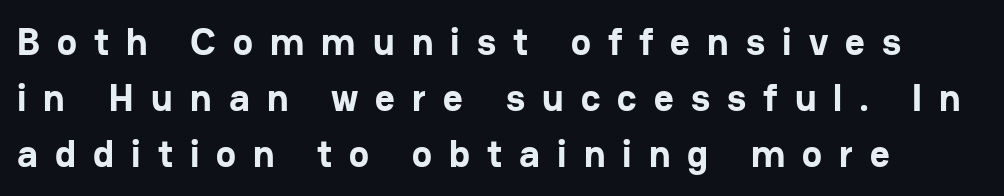
{"serif": "no", "italic": "no", "bold": "yes", "weight": "bold", "width": "normal", "stroke_contrast": "low", "x_height": "medium", "monospaced": "no", "underline": "no", "line_spacing": "normal", "line_spacing_ratio": 1.47, "letter_spacing": "wide", "letter_spacing_em": 0.45, "glyph_px": 38}
